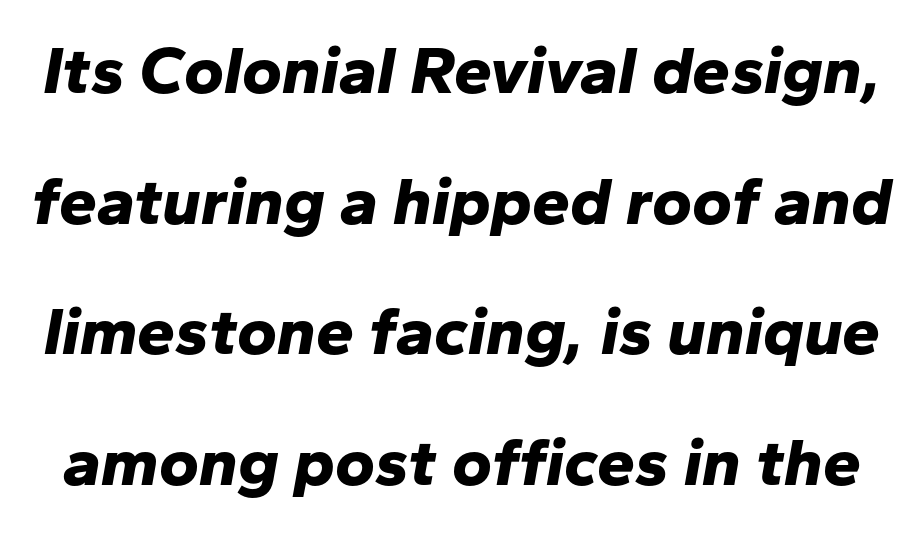
How would I describe the line gaps? Wide and relaxed. Notice how thick the strokes are: this is what a full bold looks like. Is this a fixed-width face? No — the glyphs have proportional, varying widths. Check the space under the baseline: it is left empty. When letters slant like this, we call the style italic.
